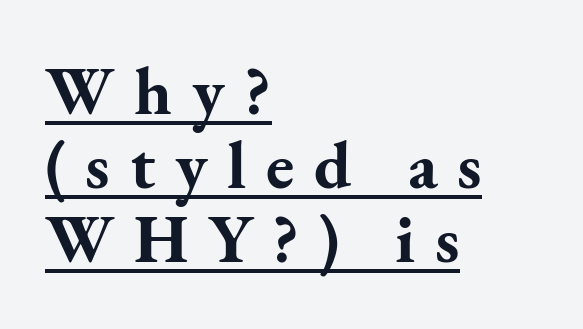
{"serif": "yes", "italic": "no", "bold": "yes", "weight": "bold", "width": "normal", "stroke_contrast": "medium", "x_height": "small", "monospaced": "no", "underline": "yes", "align": "left", "line_spacing": "tight", "line_spacing_ratio": 1.09, "letter_spacing": "wide", "letter_spacing_em": 0.29, "glyph_px": 68}
